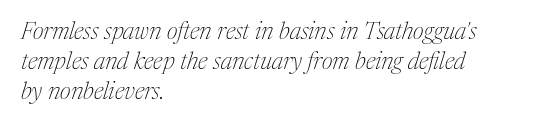
{"italic": "yes", "lean": "right", "slant_degrees": 17, "bold": "no", "underline": "no", "align": "left", "line_spacing_ratio": 1.24, "letter_spacing": "normal", "letter_spacing_em": 0.0, "glyph_px": 24}
